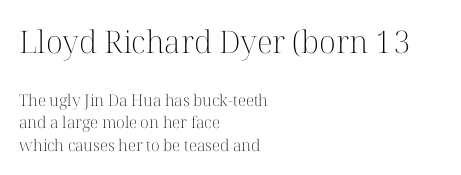
Note the varied advance widths — an 'i' is clearly narrower than an 'm'. The axis of the letterforms is exactly vertical. If you drew a ruler down the left edge, every line would touch it. Each stroke keeps to a modest, everyday thickness or less. Letterform terminals end in serifs throughout the passage.
